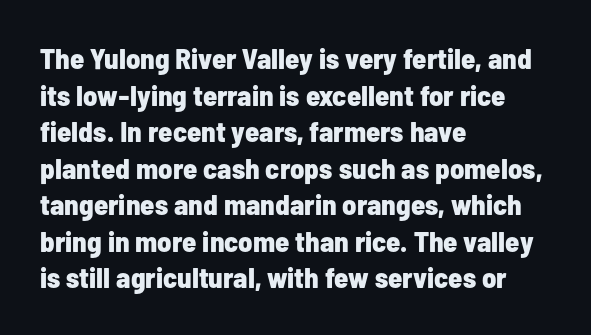
Typesetter's note: full bold, strokes at maximum text heaviness. Descenders hang freely into open space. Casual observation: everything's shoved over to the left. Each letter keeps its own natural width here, so spacing adapts to shape. The block of text has a typical density, with ordinary space between rows.
